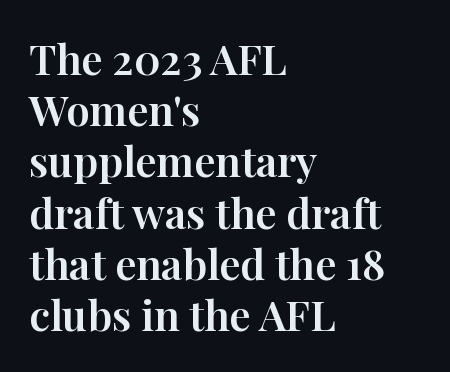
{"serif": "yes", "italic": "no", "width": "normal", "stroke_contrast": "high", "x_height": "medium", "monospaced": "no", "underline": "no", "align": "left", "line_spacing_ratio": 1.22, "letter_spacing": "normal", "letter_spacing_em": 0.0, "glyph_px": 42}
